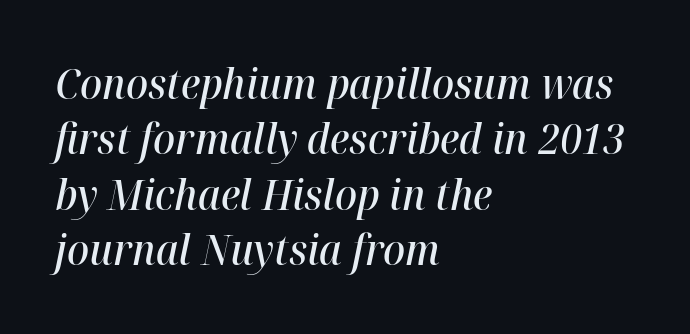
The lettering tilts uniformly, giving the passage an italic look. Just letters on the line, the space beneath them empty. A typesetter would call this proportional, since set widths differ per character. This block has exactly the height ordinary leading produces. The strokes are fattened partway — semibold, not bold.
